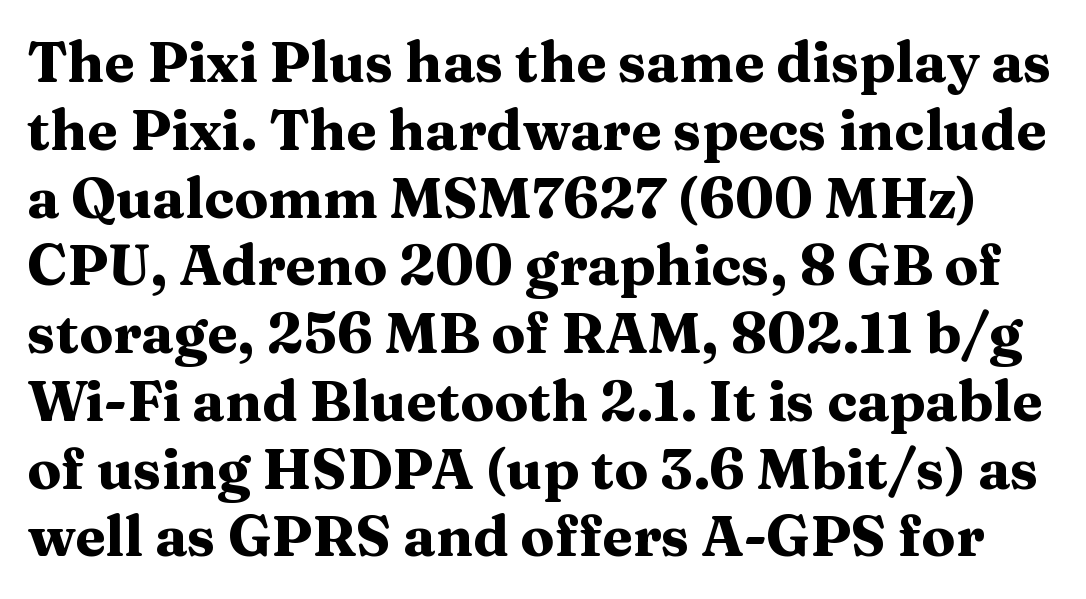
Q: Is the text bold? A: Yes.
Q: Is the text italic (slanted)? A: No, it is upright.
Q: Is the typeface a serif or a sans-serif typeface? A: Serif.
Q: Is the text underlined? A: No.
Q: Is the spacing between letters normal or unusually wide? A: Normal.
Q: Width (condensed, normal, or wide)? A: Wide.
Q: Stroke contrast? A: Medium.
Q: x-height? A: Medium.
Q: Monospaced? A: No.
